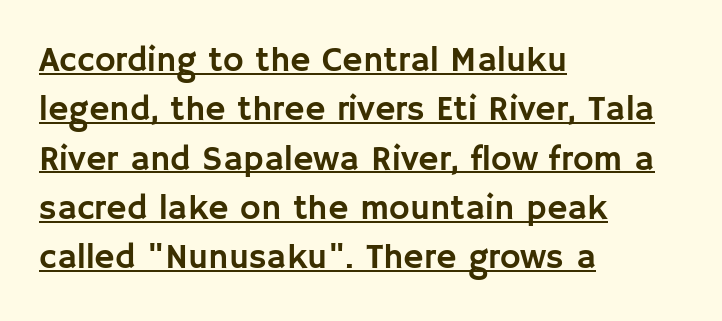
Unlike italic type, these characters show no tilt at all. The sample's only ornament is a line tracing under the words. Does the copy run flush right? No — it runs flush left. The letters advance in unequal steps, a hallmark of proportional type. Nothing unusual about the tracking: characters are spaced as the font intends. The space between consecutive lines is moderate.
